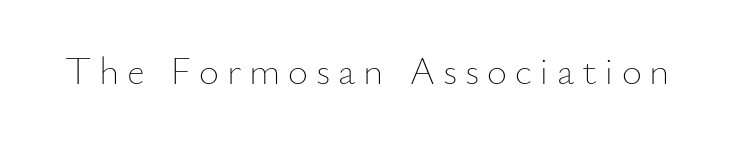
{"italic": "no", "bold": "no", "weight": "thin", "width": "normal", "stroke_contrast": "low", "x_height": "small", "monospaced": "no", "underline": "no", "letter_spacing": "wide", "letter_spacing_em": 0.2, "glyph_px": 39}
